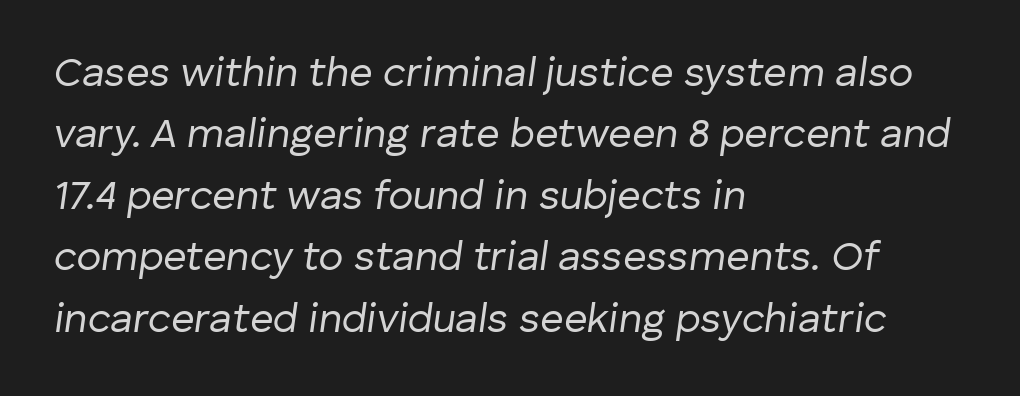
The image shows 41 px regular-weight type, italic (leaning right); set left-aligned, normal line spacing (1.5x), normal letter spacing, not underlined; low stroke contrast and a medium x-height.
